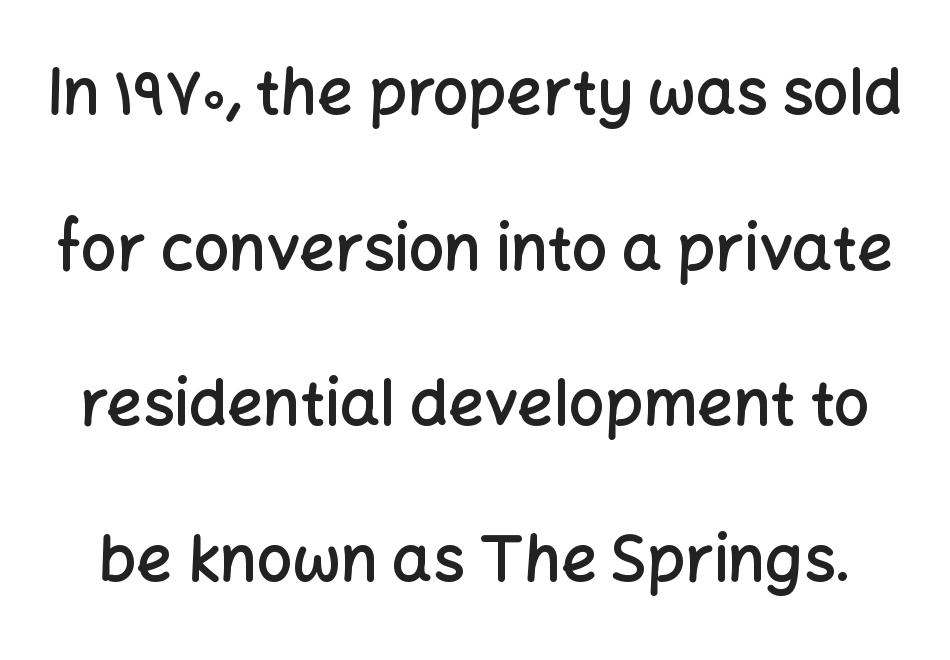
The image shows 63 px semibold sans-serif type, upright; set loose line spacing (2.47x), normal letter spacing, not underlined; low stroke contrast and a medium x-height.
